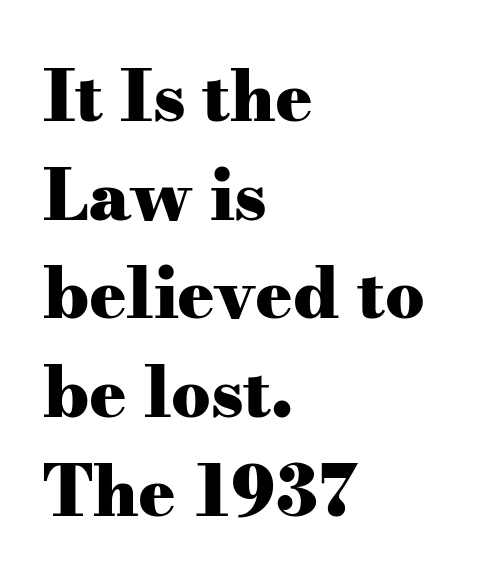
The image shows 69 px heavy, wide serif type, upright; set left-aligned, normal line spacing (1.43x), normal letter spacing, not underlined; medium stroke contrast and a small x-height.
